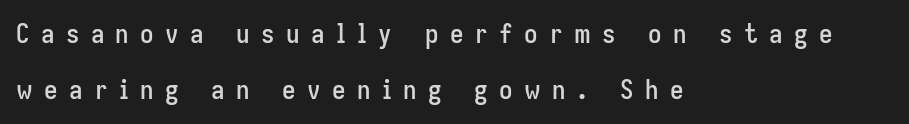
The image shows 27 px text type, upright; set left-aligned, loose line spacing (2.09x), unusually wide letter spacing (+0.42 em), not underlined.
